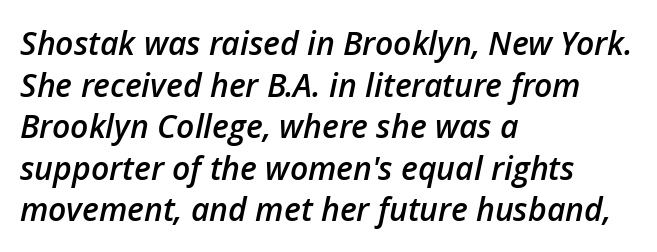
The horizontal fit of the characters is conventional and even. Letters rest on an invisible, unmarked baseline. Compared with an ordinary text face, these strokes are moderately heavier — a semibold. The setting favours the left margin, as ordinary paragraphs usually do. Rendered with sloped, italic letterforms. Leading matches the norm, producing a regular column.
